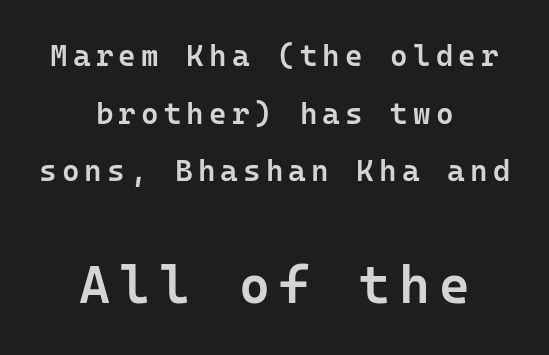
Q: Is the text bold? A: Semi-bold.
Q: Is the text italic (slanted)? A: No, it is upright.
Q: Is the typeface a serif or a sans-serif typeface? A: Sans-serif.
Q: Is the text underlined? A: No.
Q: How is the paragraph aligned? A: Centered.
Q: Is the spacing between lines tight, normal or loose? A: Loose.
Q: Which block of text is set in a larger size, the first (top) or the second (bottom)? A: The second (bottom) one.
Q: Width (condensed, normal, or wide)? A: Normal.
Q: Stroke contrast? A: Low.
Q: x-height? A: Medium.
Q: Monospaced? A: Yes.
